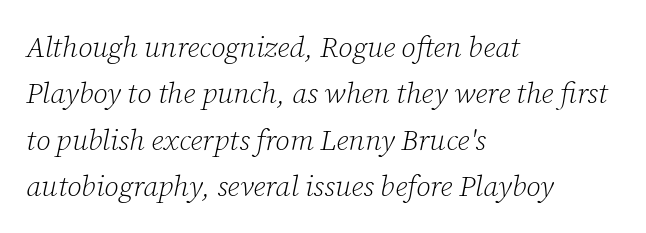
Q: Is the text bold? A: No.
Q: Is the text italic (slanted)? A: Yes, it leans right by about 12 degrees.
Q: Is the typeface a serif or a sans-serif typeface? A: Serif.
Q: Is the text underlined? A: No.
Q: How is the paragraph aligned? A: Left-aligned.
Q: Is the spacing between letters normal or unusually wide? A: Normal.
Q: Is the spacing between lines tight, normal or loose? A: Normal.
Q: Width (condensed, normal, or wide)? A: Normal.
Q: Stroke contrast? A: Low.
Q: x-height? A: Medium.
Q: Monospaced? A: No.
